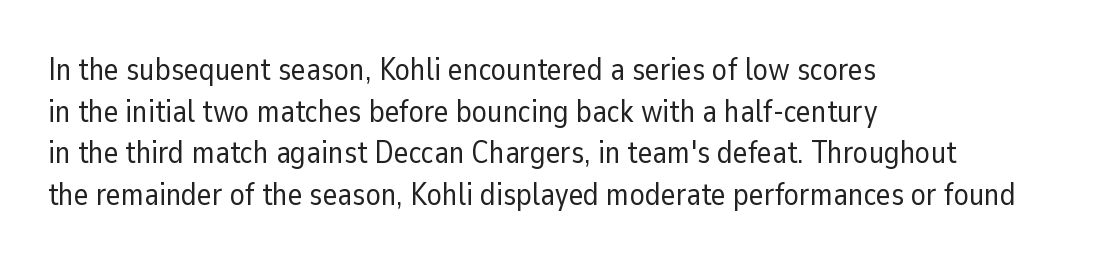
The image shows 31 px regular-weight sans-serif type, upright; set left-aligned, normal line spacing (1.34x), normal letter spacing, not underlined; low stroke contrast and a medium x-height.
